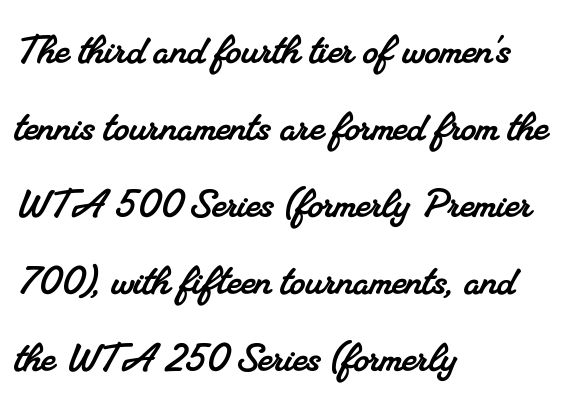
The image shows 49 px serif type; set left-aligned, normal line spacing (1.57x), normal letter spacing, not underlined; medium stroke contrast and a small x-height.
